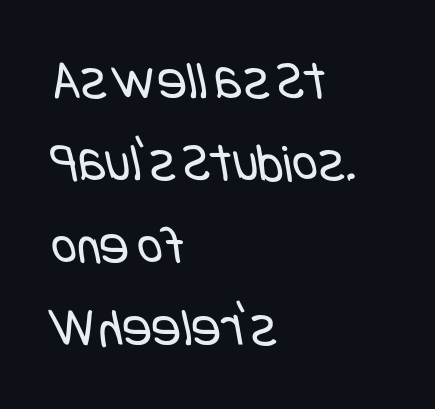
The text was rendered using a sans face with plain stroke endings. Evenly set lines give the paragraph a standard silhouette. Tracking value appears to be zero — textbook default spacing. Underlining? Definitely not there. All the whitespace from short lines collects on the right. Is the type heavy? It reads as light-to-regular instead.
